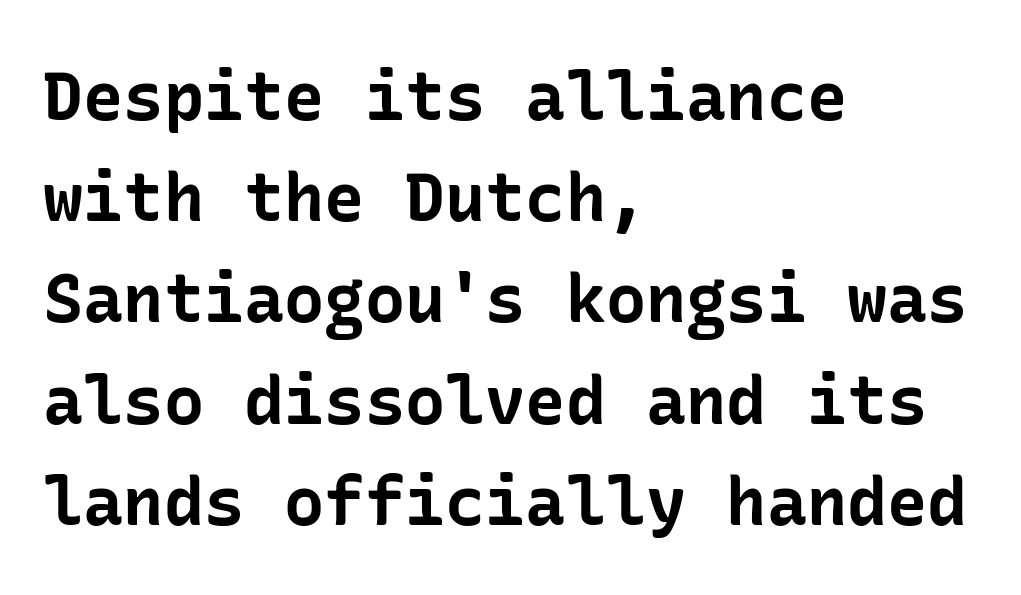
The image shows 67 px bold sans-serif type, upright; set left-aligned, normal line spacing (1.51x), normal letter spacing, not underlined; low stroke contrast and a medium x-height.
